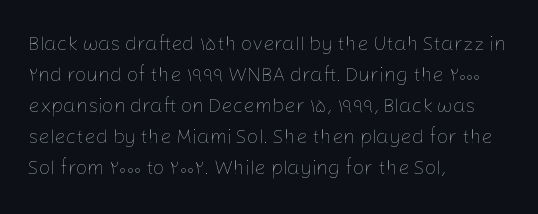
Q: Is the text bold? A: No.
Q: Is the text italic (slanted)? A: No, it is upright.
Q: Is the text underlined? A: No.
Q: How is the paragraph aligned? A: Left-aligned.
Q: Is the spacing between letters normal or unusually wide? A: Normal.
Q: Is the spacing between lines tight, normal or loose? A: Normal.
